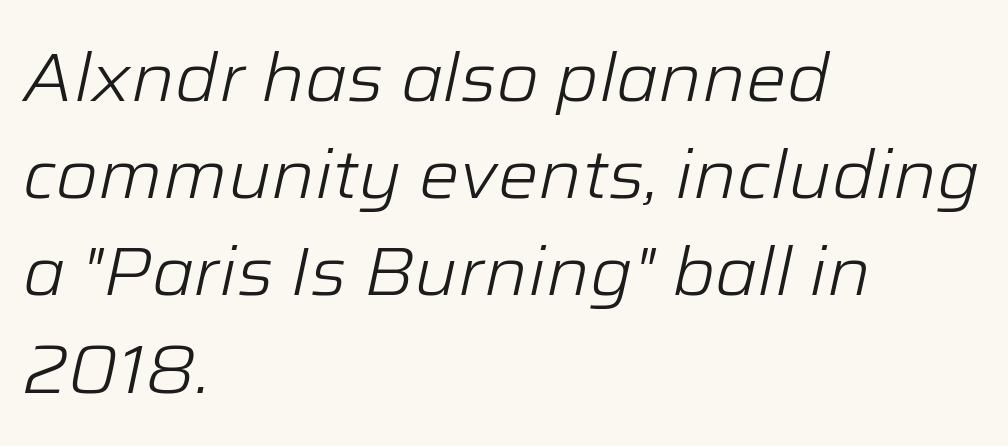
The image shows 68 px light type, italic (leaning right); set left-aligned, normal line spacing (1.43x), normal letter spacing, not underlined; low stroke contrast and a medium x-height.
